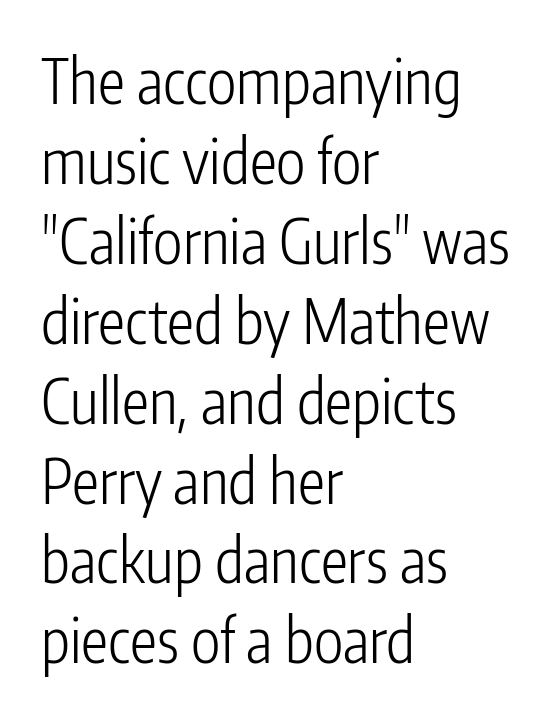
Q: Is the text bold? A: No.
Q: Is the text italic (slanted)? A: No, it is upright.
Q: Is the typeface a serif or a sans-serif typeface? A: Sans-serif.
Q: Is the text underlined? A: No.
Q: How is the paragraph aligned? A: Left-aligned.
Q: Is the spacing between letters normal or unusually wide? A: Normal.
Q: Is the spacing between lines tight, normal or loose? A: Normal.
Q: Width (condensed, normal, or wide)? A: Condensed.
Q: Stroke contrast? A: Low.
Q: x-height? A: Medium.
Q: Monospaced? A: No.
